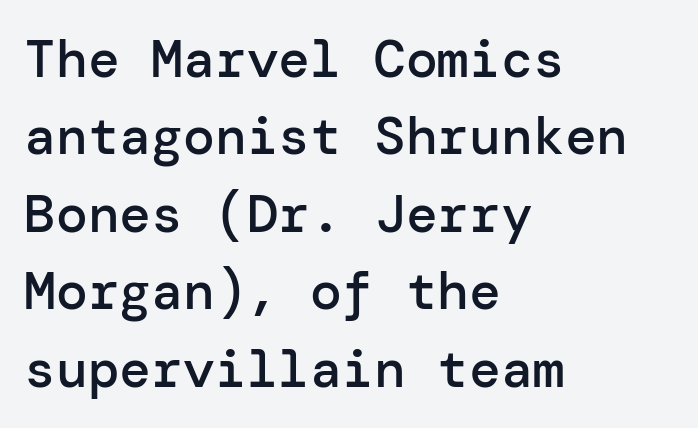
The face used here is rendered with its standard letterfit. These lines carry some extra weight — a demibold, not a full bold. The passage shown is not underscored anywhere. The setting favours the left margin, as ordinary paragraphs usually do. This sample keeps an unexceptional amount of space between lines.
